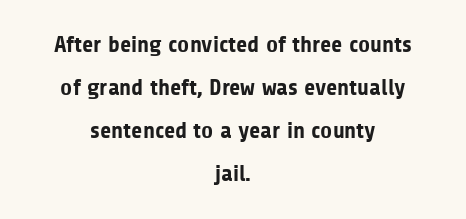
{"italic": "no", "bold": "yes", "underline": "no", "align": "center", "line_spacing_ratio": 1.87, "letter_spacing": "normal", "letter_spacing_em": 0.0, "glyph_px": 23}
